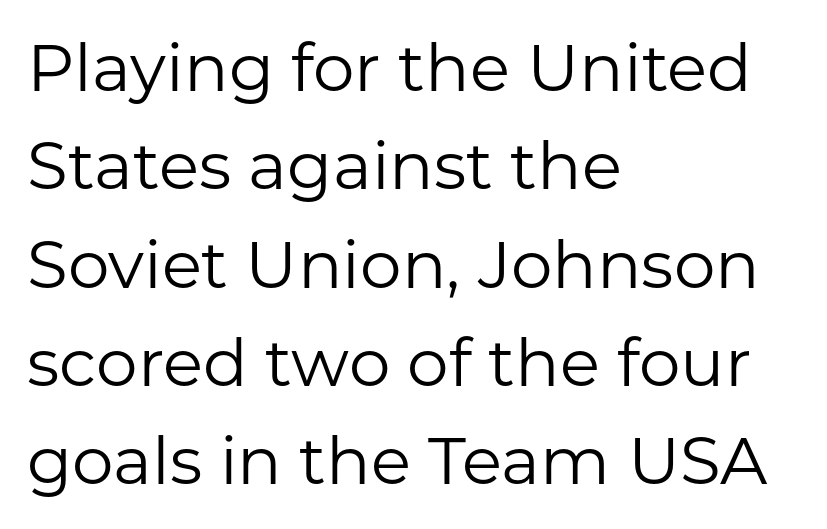
Q: Is the text bold? A: No.
Q: Is the text italic (slanted)? A: No, it is upright.
Q: Is the typeface a serif or a sans-serif typeface? A: Sans-serif.
Q: Is the text underlined? A: No.
Q: How is the paragraph aligned? A: Left-aligned.
Q: Is the spacing between letters normal or unusually wide? A: Normal.
Q: Is the spacing between lines tight, normal or loose? A: Normal.
Q: Width (condensed, normal, or wide)? A: Normal.
Q: Stroke contrast? A: Low.
Q: x-height? A: Medium.
Q: Monospaced? A: No.
